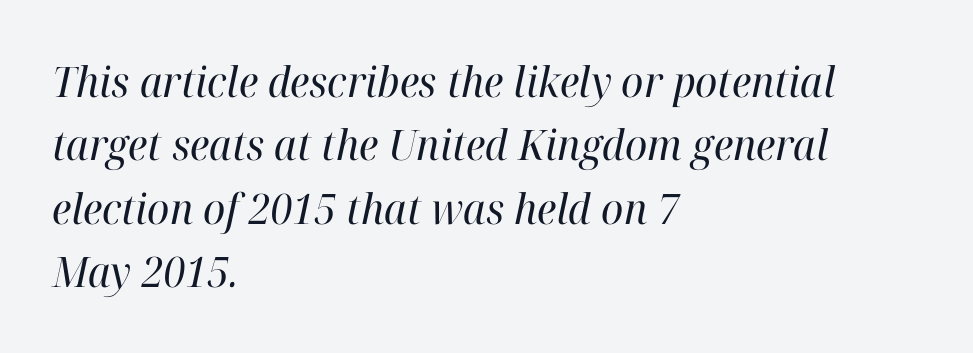
{"serif": "yes", "italic": "yes", "lean": "right", "slant_degrees": 12, "bold": "no", "weight": "regular", "width": "normal", "stroke_contrast": "high", "x_height": "medium", "monospaced": "no", "underline": "no", "align": "left", "line_spacing": "normal", "line_spacing_ratio": 1.51, "letter_spacing": "normal", "letter_spacing_em": 0.0, "glyph_px": 42}
